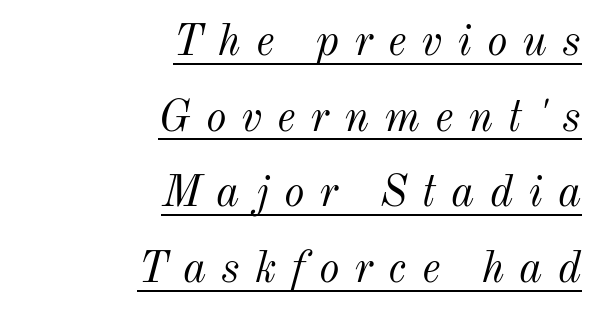
Italic: yes, the glyphs are oblique. In designer terms, the underline attribute is active on this setting. Horizontally, the lines are justified to the trailing edge only. Inter-character spacing is expanded well beyond the font's built-in metrics. Do the characters align in a grid? No, the font is proportional. The strokes carry an ordinary text weight at most.
